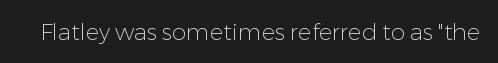
The image shows 23 px text type, upright; set normal letter spacing, not underlined.
